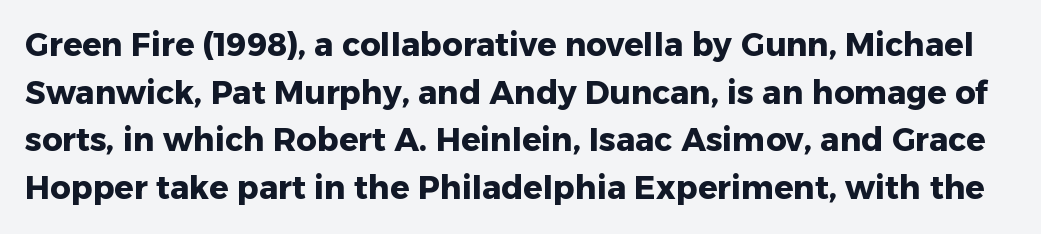
Q: Is the text bold? A: Yes.
Q: Is the text italic (slanted)? A: No, it is upright.
Q: Is the typeface a serif or a sans-serif typeface? A: Sans-serif.
Q: Is the text underlined? A: No.
Q: Is the spacing between letters normal or unusually wide? A: Normal.
Q: Is the spacing between lines tight, normal or loose? A: Normal.
Q: Width (condensed, normal, or wide)? A: Normal.
Q: Stroke contrast? A: Low.
Q: x-height? A: Medium.
Q: Monospaced? A: No.
